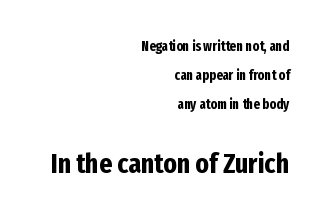
Top chunk: small. Bottom chunk: large. Each line ends at the same right margin while the left side varies. Honestly, the letter spacing is just normal — you wouldn't notice it. I'd describe the lettering as bold — thick and assertive. The rendering shows plain stroke endings on the letterforms — a sans-serif design. The passage shown is typed in a proportional face where columns would drift.
